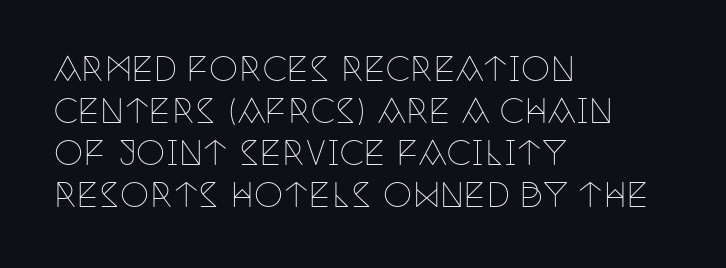
The image shows 33 px thin, condensed serif type, upright; set left-aligned, normal line spacing (1.27x), normal letter spacing, not underlined; low stroke contrast and a large x-height.
